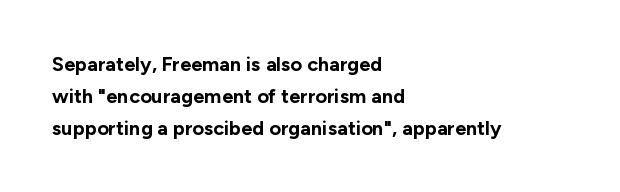
{"italic": "no", "bold": "yes", "underline": "no", "align": "left", "line_spacing": "normal", "line_spacing_ratio": 1.6, "letter_spacing": "normal", "letter_spacing_em": 0.0, "glyph_px": 20}
